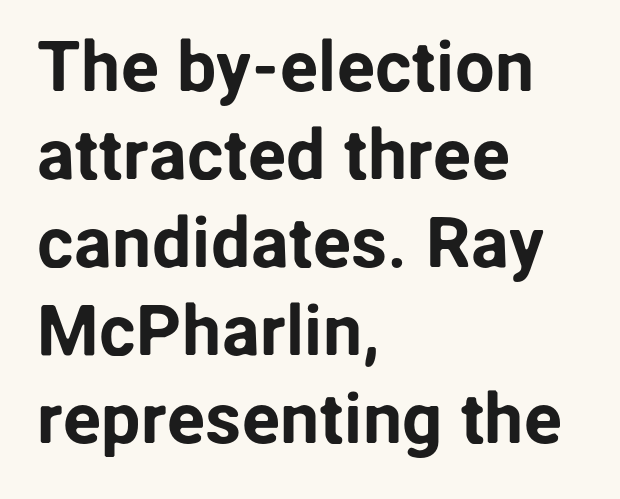
{"serif": "no", "italic": "no", "width": "normal", "stroke_contrast": "low", "x_height": "medium", "monospaced": "no", "underline": "no", "align": "left", "line_spacing_ratio": 1.24, "letter_spacing": "normal", "letter_spacing_em": 0.0, "glyph_px": 71}
